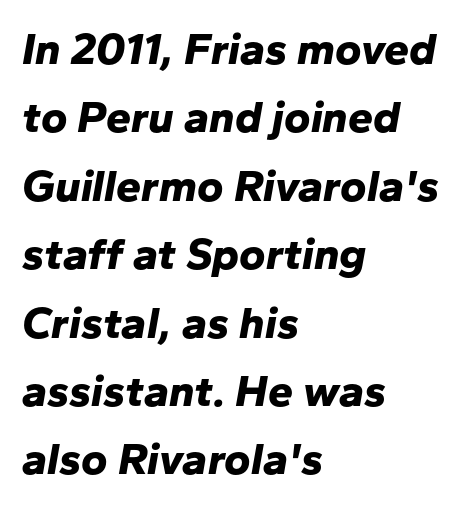
{"italic": "yes", "lean": "right", "slant_degrees": 10, "bold": "yes", "weight": "bold", "width": "normal", "stroke_contrast": "low", "x_height": "medium", "monospaced": "no", "underline": "no", "align": "left", "line_spacing": "normal", "line_spacing_ratio": 1.52, "letter_spacing": "normal", "letter_spacing_em": 0.0, "glyph_px": 45}
